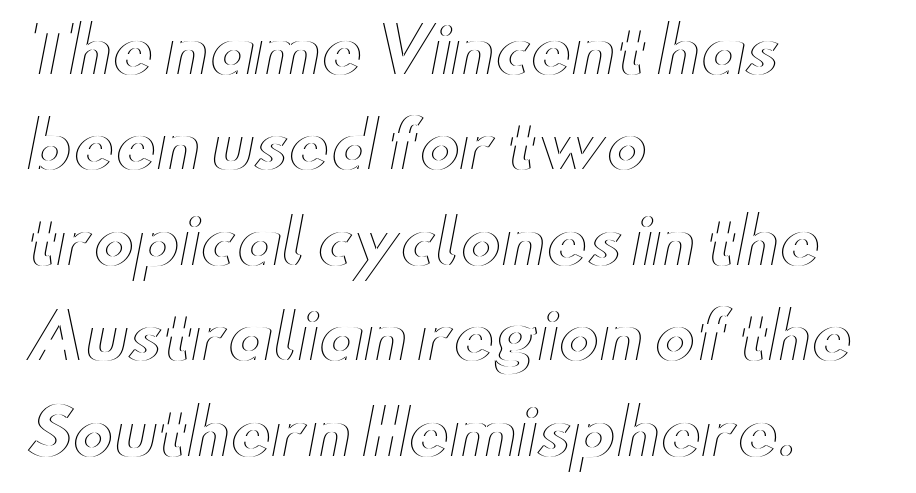
These lines are rendered in a variable-pitch font. The vertical gap from one line to the next is medium. The string is rendered with underlining switched off. Teacher's note: observe the even left margin — that is flush-left alignment. There is no visible air inserted between adjacent glyphs.
